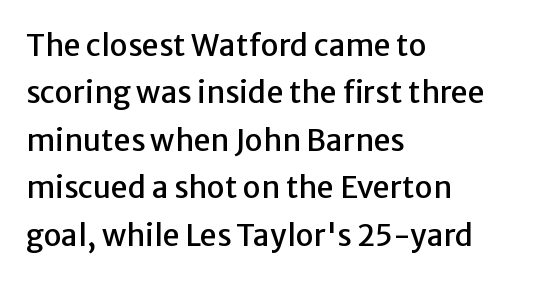
The image shows 30 px sans-serif type, upright; set left-aligned, normal line spacing (1.58x), normal letter spacing, not underlined; low stroke contrast and a medium x-height.
